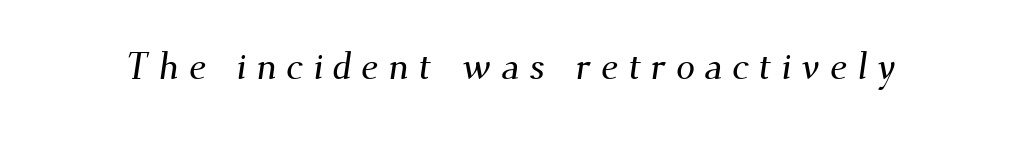
Q: Is the typeface a serif or a sans-serif typeface? A: Serif.
Q: Is the text underlined? A: No.
Q: Is the spacing between letters normal or unusually wide? A: Unusually wide.
Q: Width (condensed, normal, or wide)? A: Normal.
Q: Stroke contrast? A: Medium.
Q: x-height? A: Small.
Q: Monospaced? A: No.
